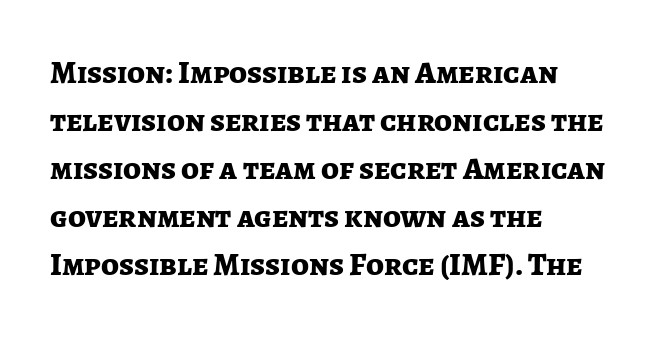
Q: Is the text bold? A: Yes.
Q: Is the text italic (slanted)? A: No, it is upright.
Q: Is the typeface a serif or a sans-serif typeface? A: Sans-serif.
Q: Is the text underlined? A: No.
Q: How is the paragraph aligned? A: Left-aligned.
Q: Is the spacing between letters normal or unusually wide? A: Normal.
Q: Is the spacing between lines tight, normal or loose? A: Normal.
Q: Width (condensed, normal, or wide)? A: Normal.
Q: Stroke contrast? A: Low.
Q: x-height? A: Medium.
Q: Monospaced? A: No.
